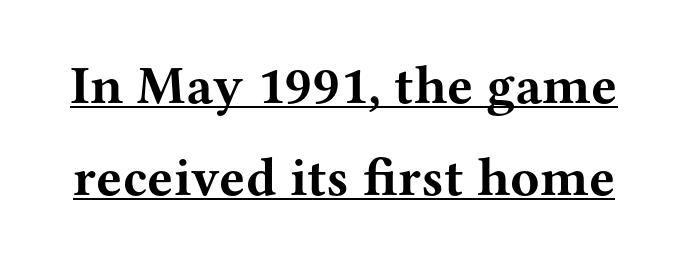
{"serif": "yes", "italic": "no", "bold": "yes", "weight": "bold", "width": "wide", "stroke_contrast": "medium", "x_height": "medium", "monospaced": "no", "underline": "yes", "line_spacing_ratio": 1.71, "letter_spacing": "normal", "letter_spacing_em": 0.0, "glyph_px": 54}
